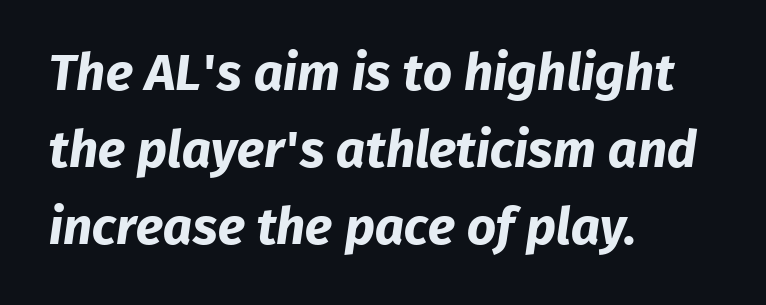
{"serif": "no", "bold": "yes", "weight": "bold", "width": "normal", "stroke_contrast": "low", "x_height": "medium", "monospaced": "no", "underline": "no", "align": "left", "line_spacing": "normal", "line_spacing_ratio": 1.51, "letter_spacing": "normal", "letter_spacing_em": 0.0, "glyph_px": 51}
